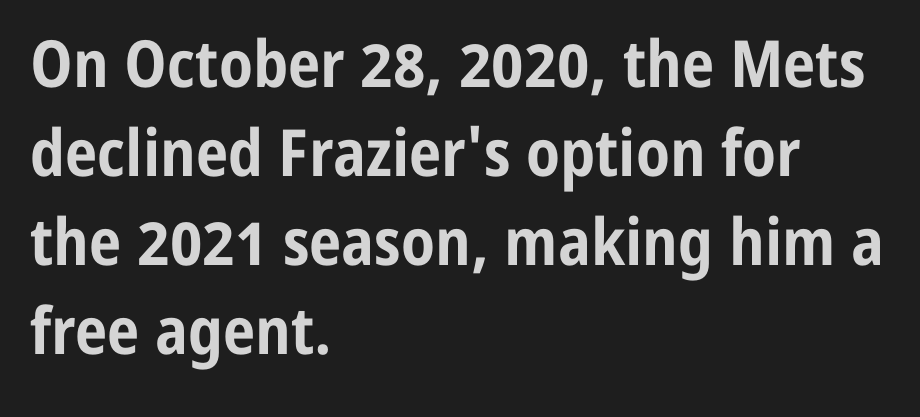
Q: Is the text bold? A: Yes.
Q: Is the text italic (slanted)? A: No, it is upright.
Q: Is the typeface a serif or a sans-serif typeface? A: Sans-serif.
Q: Is the text underlined? A: No.
Q: How is the paragraph aligned? A: Left-aligned.
Q: Is the spacing between letters normal or unusually wide? A: Normal.
Q: Is the spacing between lines tight, normal or loose? A: Normal.
Q: Width (condensed, normal, or wide)? A: Condensed.
Q: Stroke contrast? A: Low.
Q: x-height? A: Medium.
Q: Monospaced? A: No.
